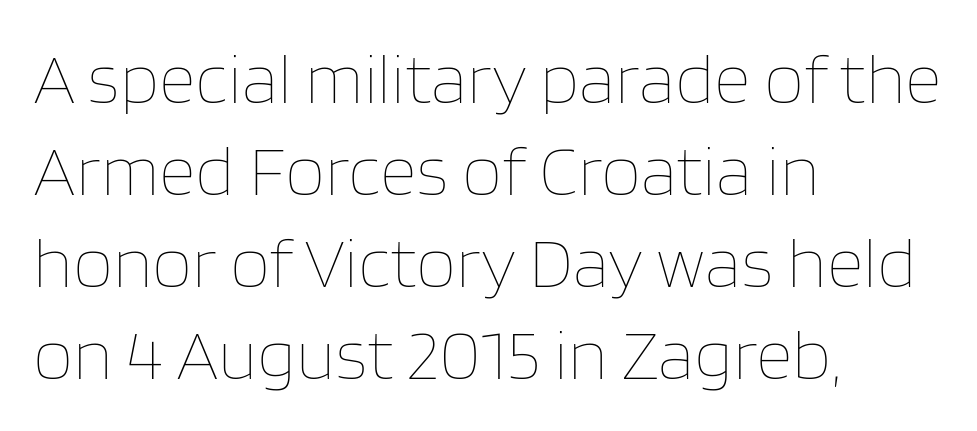
Q: Is the text bold? A: No.
Q: Is the text italic (slanted)? A: No, it is upright.
Q: Is the text underlined? A: No.
Q: How is the paragraph aligned? A: Left-aligned.
Q: Is the spacing between letters normal or unusually wide? A: Normal.
Q: Is the spacing between lines tight, normal or loose? A: Normal.
Q: Width (condensed, normal, or wide)? A: Normal.
Q: Stroke contrast? A: Low.
Q: x-height? A: Large.
Q: Monospaced? A: No.
